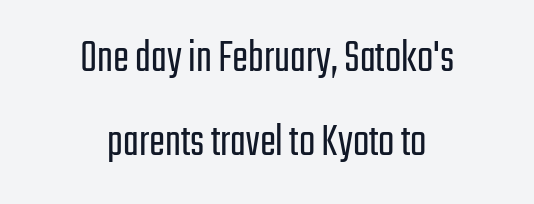
Q: Is the text bold? A: No.
Q: Is the text italic (slanted)? A: No, it is upright.
Q: Is the typeface a serif or a sans-serif typeface? A: Sans-serif.
Q: Is the text underlined? A: No.
Q: How is the paragraph aligned? A: Centered.
Q: Is the spacing between letters normal or unusually wide? A: Normal.
Q: Width (condensed, normal, or wide)? A: Condensed.
Q: Stroke contrast? A: Low.
Q: x-height? A: Medium.
Q: Monospaced? A: No.
